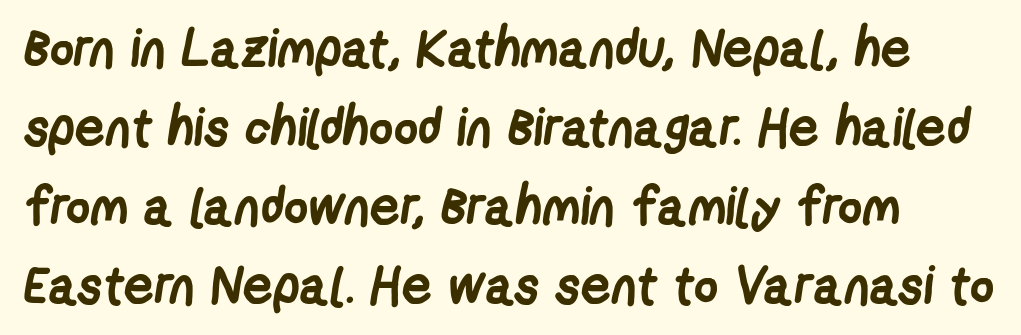
{"serif": "no", "bold": "yes", "weight": "semibold", "width": "condensed", "stroke_contrast": "low", "x_height": "medium", "monospaced": "no", "underline": "no", "align": "left", "line_spacing": "normal", "line_spacing_ratio": 1.49, "letter_spacing": "normal", "letter_spacing_em": 0.0, "glyph_px": 53}
